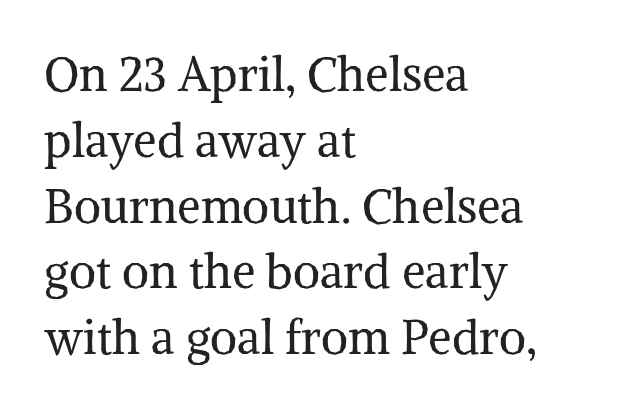
{"serif": "yes", "italic": "no", "bold": "no", "weight": "regular", "width": "normal", "stroke_contrast": "medium", "x_height": "medium", "monospaced": "no", "underline": "no", "align": "left", "line_spacing": "normal", "line_spacing_ratio": 1.4, "letter_spacing": "normal", "letter_spacing_em": 0.0, "glyph_px": 47}
